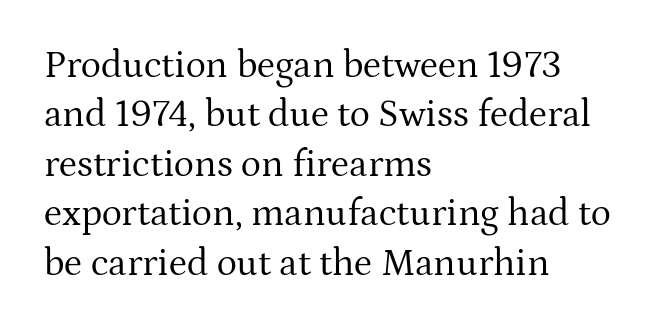
Q: Is the text bold? A: No.
Q: Is the text italic (slanted)? A: No, it is upright.
Q: Is the typeface a serif or a sans-serif typeface? A: Serif.
Q: Is the text underlined? A: No.
Q: How is the paragraph aligned? A: Left-aligned.
Q: Is the spacing between letters normal or unusually wide? A: Normal.
Q: Is the spacing between lines tight, normal or loose? A: Normal.
Q: Width (condensed, normal, or wide)? A: Normal.
Q: Stroke contrast? A: Medium.
Q: x-height? A: Medium.
Q: Monospaced? A: No.
